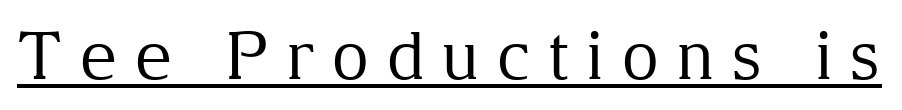
The image shows 66 px regular-weight serif type, upright; set unusually wide letter spacing (+0.25 em), underlined; medium stroke contrast and a medium x-height.
